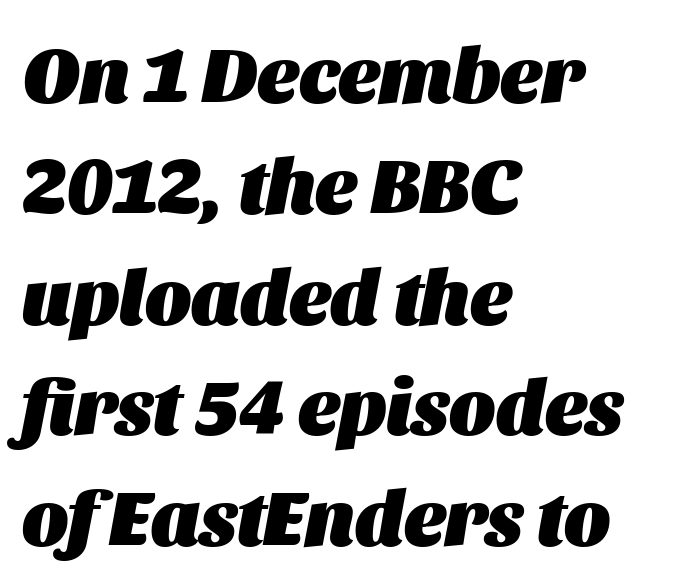
Q: Is the text bold? A: Yes.
Q: Is the text italic (slanted)? A: Yes, it leans right by about 11 degrees.
Q: Is the text underlined? A: No.
Q: How is the paragraph aligned? A: Left-aligned.
Q: Is the spacing between letters normal or unusually wide? A: Normal.
Q: Is the spacing between lines tight, normal or loose? A: Normal.
Q: Width (condensed, normal, or wide)? A: Normal.
Q: Stroke contrast? A: Medium.
Q: x-height? A: Large.
Q: Monospaced? A: No.
